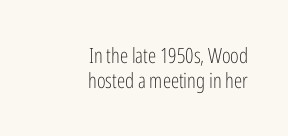
Q: Is the text bold? A: No.
Q: Is the text italic (slanted)? A: No, it is upright.
Q: Is the text underlined? A: No.
Q: How is the paragraph aligned? A: Right-aligned.
Q: Is the spacing between letters normal or unusually wide? A: Normal.
